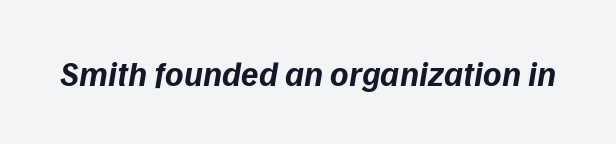
Caption: standard tracking, unaltered. Emphasis by weight is at full strength: bold. The space beneath each line is pristine and unruled. Proportional: the letters do not fall into vertical columns. Serifs: no, the terminals of the letterforms are clean.
